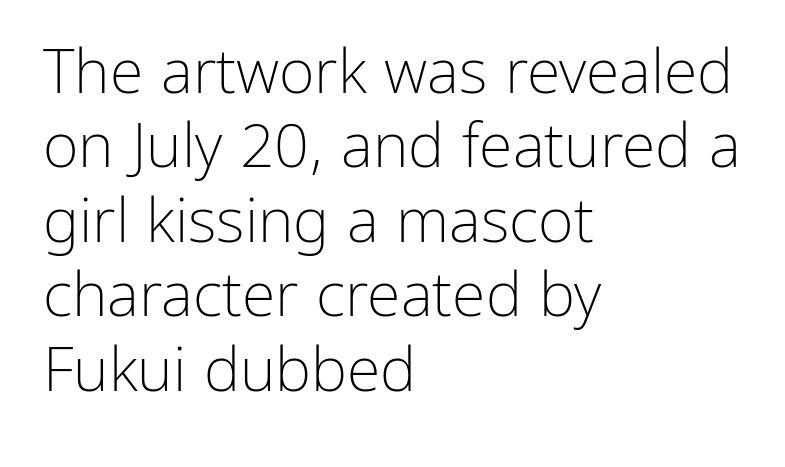
Q: Is the text bold? A: No.
Q: Is the text italic (slanted)? A: No, it is upright.
Q: Is the typeface a serif or a sans-serif typeface? A: Sans-serif.
Q: Is the text underlined? A: No.
Q: How is the paragraph aligned? A: Left-aligned.
Q: Is the spacing between letters normal or unusually wide? A: Normal.
Q: Width (condensed, normal, or wide)? A: Normal.
Q: Stroke contrast? A: Low.
Q: x-height? A: Medium.
Q: Monospaced? A: No.
